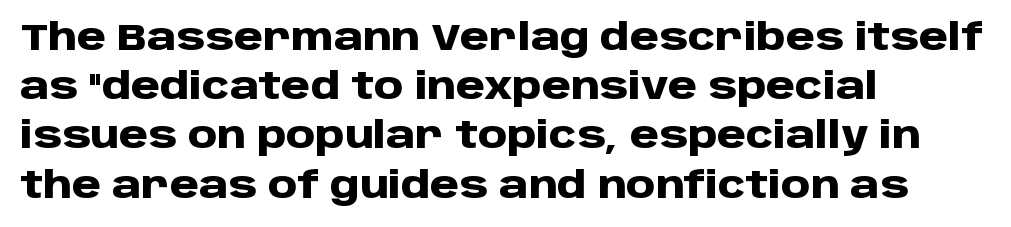
Q: Is the text bold? A: Yes.
Q: Is the text italic (slanted)? A: No, it is upright.
Q: Is the typeface a serif or a sans-serif typeface? A: Sans-serif.
Q: Is the text underlined? A: No.
Q: How is the paragraph aligned? A: Left-aligned.
Q: Is the spacing between letters normal or unusually wide? A: Normal.
Q: Is the spacing between lines tight, normal or loose? A: Normal.
Q: Width (condensed, normal, or wide)? A: Normal.
Q: Stroke contrast? A: Low.
Q: x-height? A: Large.
Q: Monospaced? A: No.
